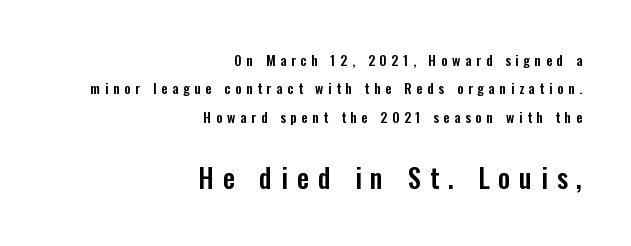
The image shows 27 px text type, upright; set right-aligned, loose line spacing (2.03x), unusually wide letter spacing (+0.33 em), not underlined; the second (bottom) block is 1.93x larger.
